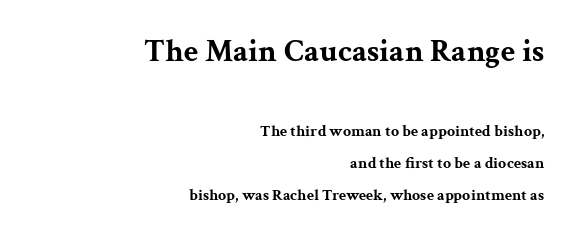
The image shows 32 px bold, wide serif type, upright; set right-aligned, loose line spacing (2.0x), normal letter spacing, not underlined; the first (top) block is 2.0x larger; medium stroke contrast and a medium x-height.
